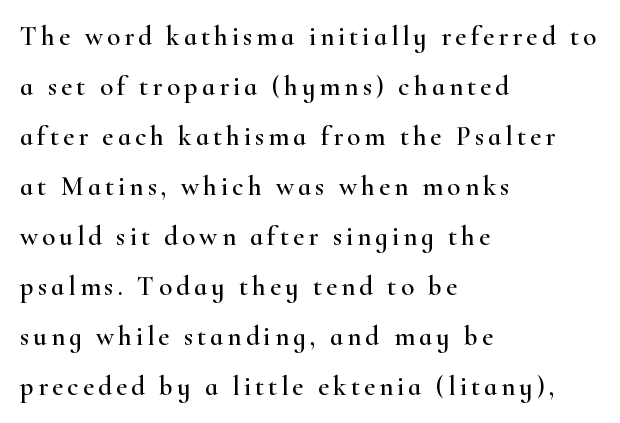
Posture: straight, roman, zero tilt. Descenders are the only things crossing below the line. Reading down the block, your eye returns to a fixed left position each line.
